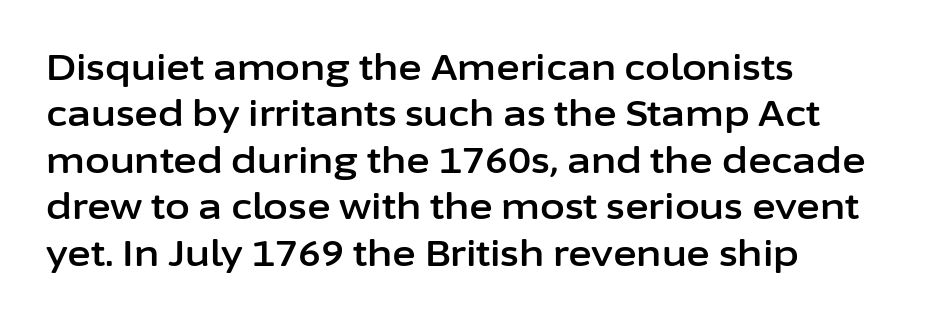
{"serif": "no", "italic": "no", "width": "normal", "stroke_contrast": "low", "x_height": "medium", "monospaced": "no", "underline": "no", "align": "left", "line_spacing": "normal", "line_spacing_ratio": 1.29, "letter_spacing": "normal", "letter_spacing_em": 0.0, "glyph_px": 36}
